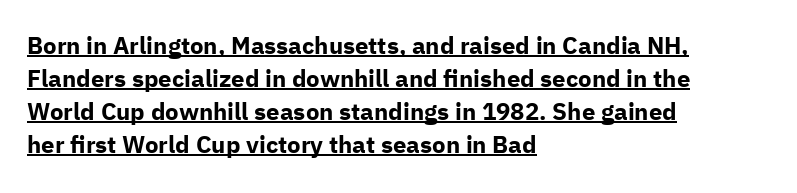
Each line starts at the same left margin while the right side varies. Designer's note — italics off, roman on. A normal amount of white space separates one row of letters from the next. Caption: standard tracking, unaltered. Set as a true bold cut, around the 700 mark. Compared with undecorated copy, this sample adds a rule below the words.
